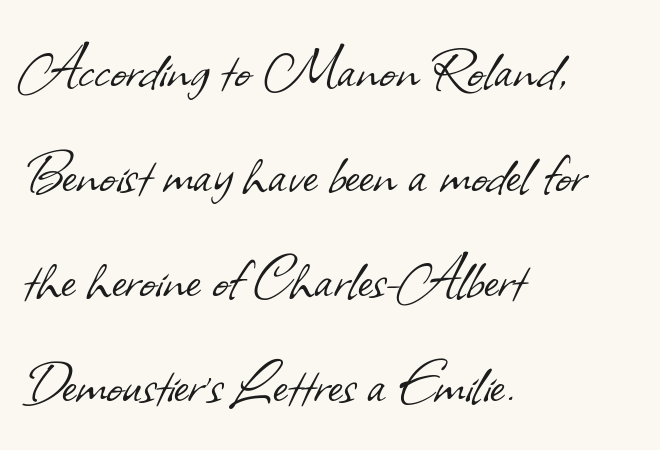
{"serif": "no", "bold": "no", "weight": "light", "width": "normal", "stroke_contrast": "low", "x_height": "small", "monospaced": "no", "underline": "no", "align": "left", "line_spacing": "normal", "line_spacing_ratio": 1.52, "letter_spacing": "normal", "letter_spacing_em": 0.0, "glyph_px": 69}
